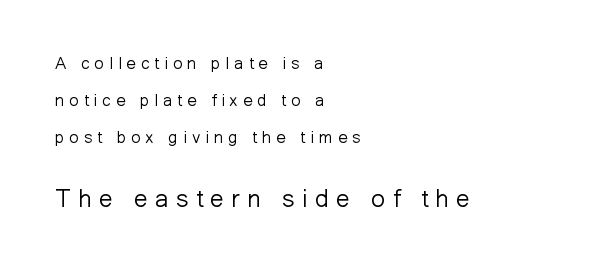
You could fit nearly another row in the gap between these rows. The passage is arranged the way most books set body copy — flush left. Reading top to bottom, the characters get bigger at the block break. Is the stroke heavy? The answer is a plain regular-or-lighter. The string is rendered with underlining switched off.
